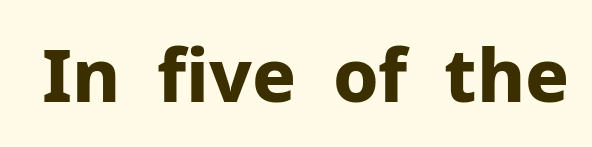
The image shows 73 px bold sans-serif type, upright; set normal letter spacing, not underlined; low stroke contrast and a medium x-height.
